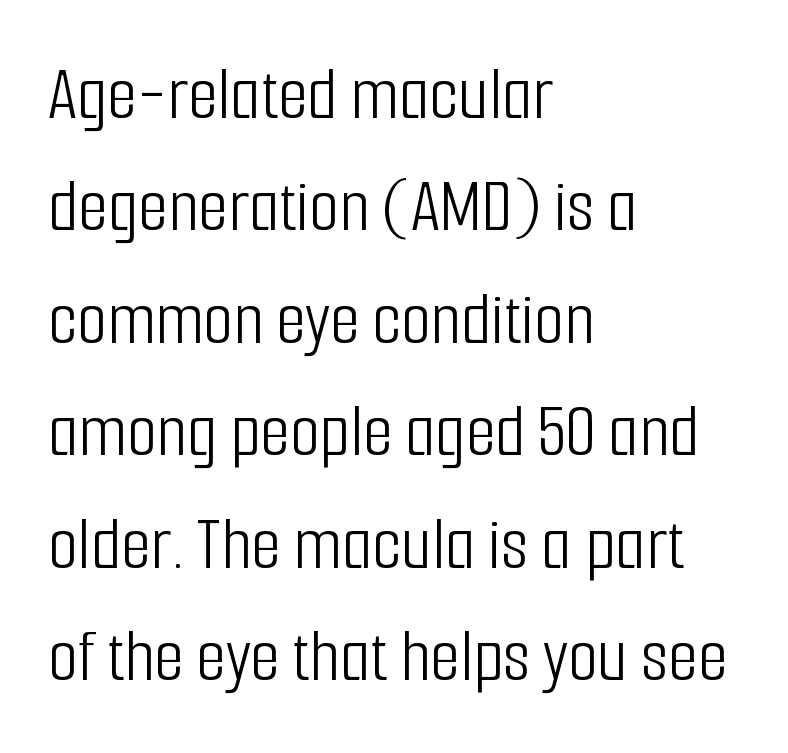
{"serif": "no", "italic": "no", "bold": "no", "weight": "light", "width": "condensed", "stroke_contrast": "low", "x_height": "medium", "monospaced": "no", "underline": "no", "align": "left", "line_spacing": "normal", "line_spacing_ratio": 1.46, "letter_spacing": "normal", "letter_spacing_em": 0.0, "glyph_px": 77}
